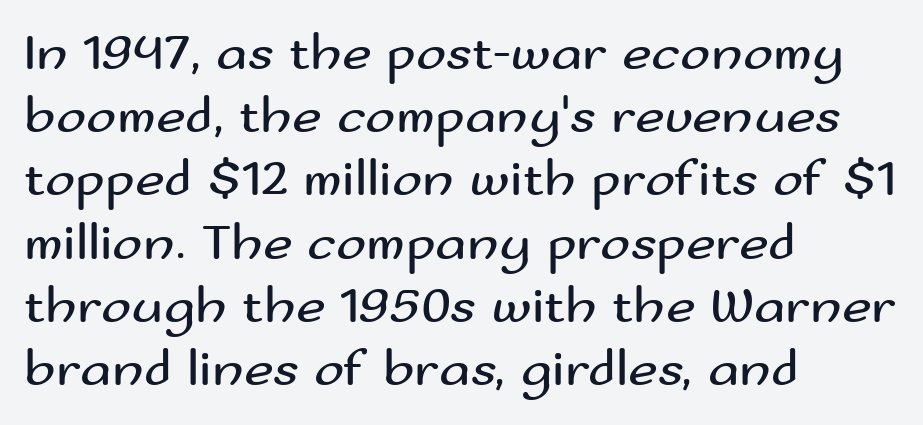
{"serif": "no", "italic": "no", "bold": "no", "weight": "regular", "width": "wide", "stroke_contrast": "medium", "x_height": "small", "monospaced": "no", "underline": "no", "align": "left", "line_spacing_ratio": 1.24, "letter_spacing": "normal", "letter_spacing_em": 0.0, "glyph_px": 51}
